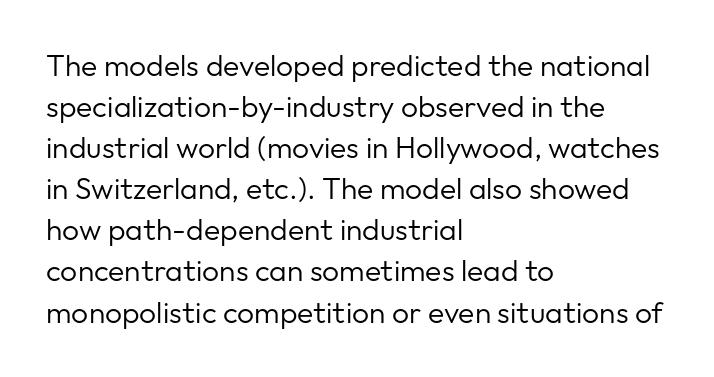
{"serif": "no", "italic": "no", "bold": "no", "weight": "regular", "width": "normal", "stroke_contrast": "low", "x_height": "medium", "monospaced": "no", "underline": "no", "align": "left", "line_spacing": "normal", "line_spacing_ratio": 1.37, "letter_spacing": "normal", "letter_spacing_em": 0.0, "glyph_px": 30}
